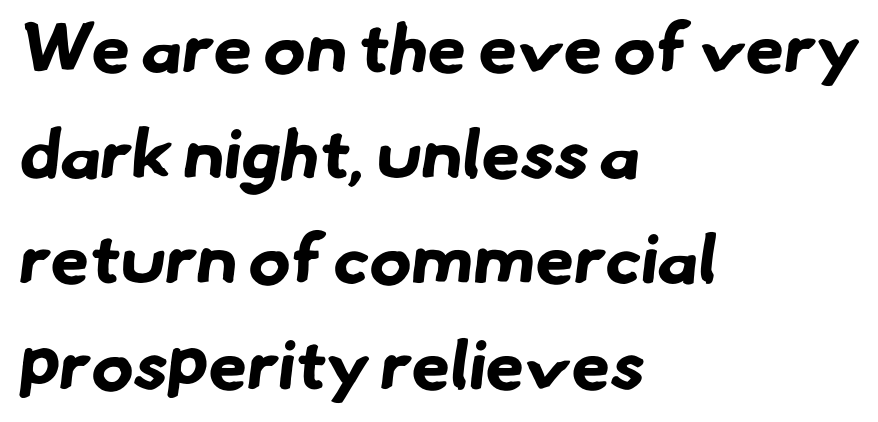
Compared with a centered layout, this one pins lines to the left instead. Typesetter's note: full bold, strokes at maximum text heaviness. The rendering uses natural spacing where letterforms have individual widths. Each row of text sits above clean, open space. Notice how descenders clear the ascenders below comfortably — that's standard leading. The characters display no serif detailing; their extremities are plain.
